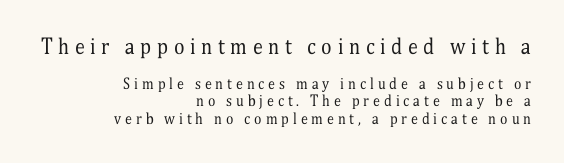
The image shows 20 px text type, upright; set right-aligned, line spacing 1.24x, unusually wide letter spacing (+0.28 em), not underlined; the first (top) block is 1.43x larger.
